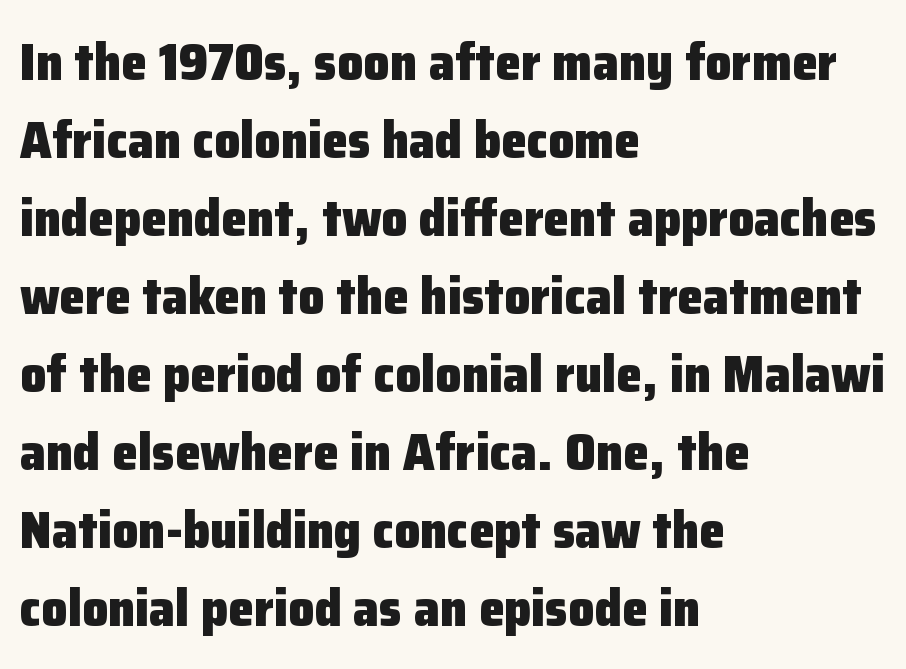
Q: Is the text bold? A: Yes.
Q: Is the text italic (slanted)? A: No, it is upright.
Q: Is the typeface a serif or a sans-serif typeface? A: Sans-serif.
Q: Is the text underlined? A: No.
Q: How is the paragraph aligned? A: Left-aligned.
Q: Is the spacing between letters normal or unusually wide? A: Normal.
Q: Is the spacing between lines tight, normal or loose? A: Normal.
Q: Width (condensed, normal, or wide)? A: Normal.
Q: Stroke contrast? A: Low.
Q: x-height? A: Medium.
Q: Monospaced? A: No.
